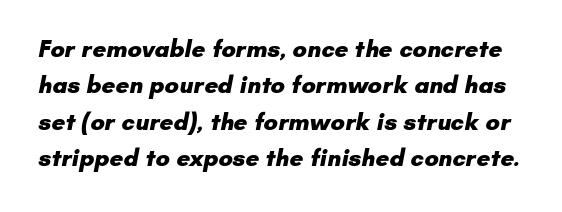
{"bold": "yes", "underline": "no", "line_spacing": "normal", "line_spacing_ratio": 1.52, "letter_spacing": "normal", "letter_spacing_em": 0.0, "glyph_px": 24}
